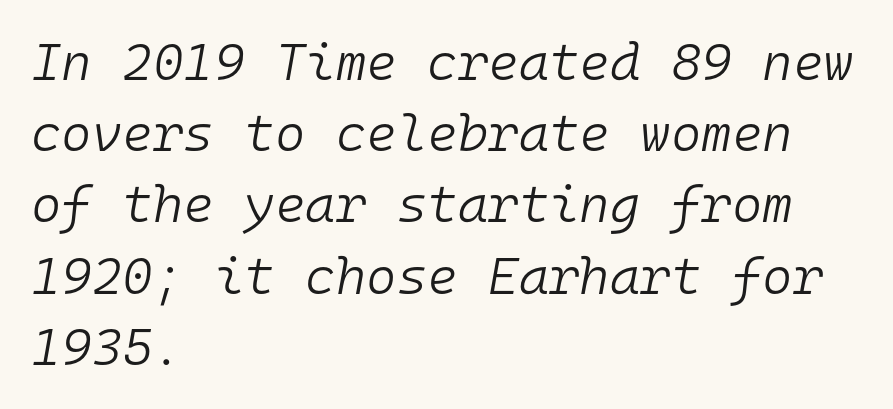
The line texture is even and compact thanks to regular tracking. Summary of vertical rhythm: regular, with standard interline spacing. Stems and bowls with no extra thickness — not bold. The typography opts for an oblique posture over an upright one. Fixed-width glyphs throughout — classic coding-font behaviour. Layout note: lines flush left.
